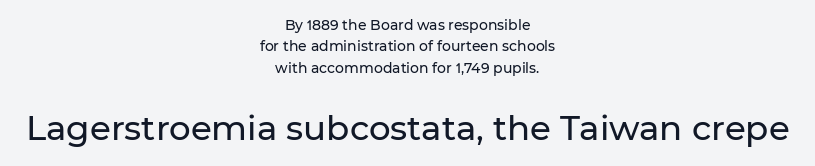
The letters advance in unequal steps, a hallmark of proportional type. Visually, the bottom section dominates because its glyphs are scaled up. Underlining? Definitely not there. The designer left line spacing at the default. Centered paragraph, ragged on both sides. What stands out about the letter spacing? Nothing — it is the standard amount.
